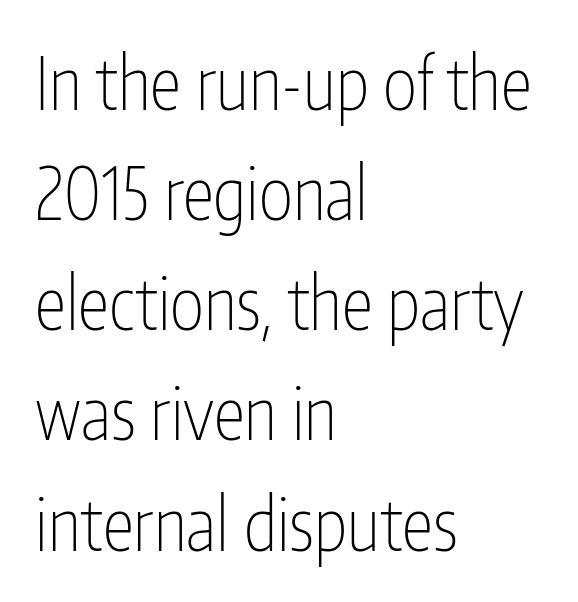
{"serif": "no", "italic": "no", "bold": "no", "weight": "thin", "width": "condensed", "stroke_contrast": "low", "x_height": "medium", "monospaced": "no", "underline": "no", "align": "left", "line_spacing": "normal", "line_spacing_ratio": 1.53, "letter_spacing": "normal", "letter_spacing_em": 0.0, "glyph_px": 72}
